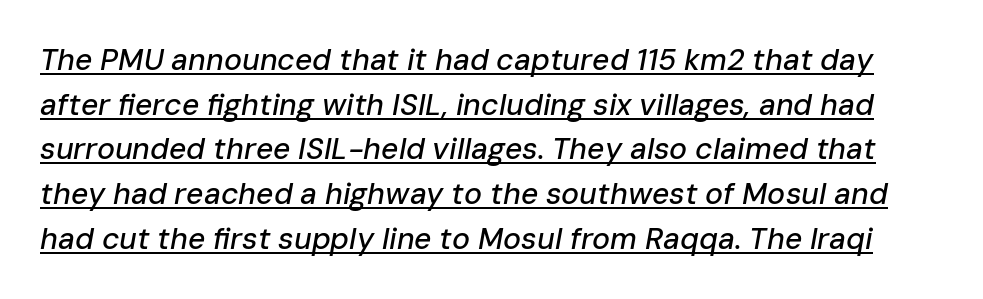
The image shows 30 px text type, italic (leaning right); set normal line spacing (1.49x), normal letter spacing, underlined; low stroke contrast and a medium x-height.
